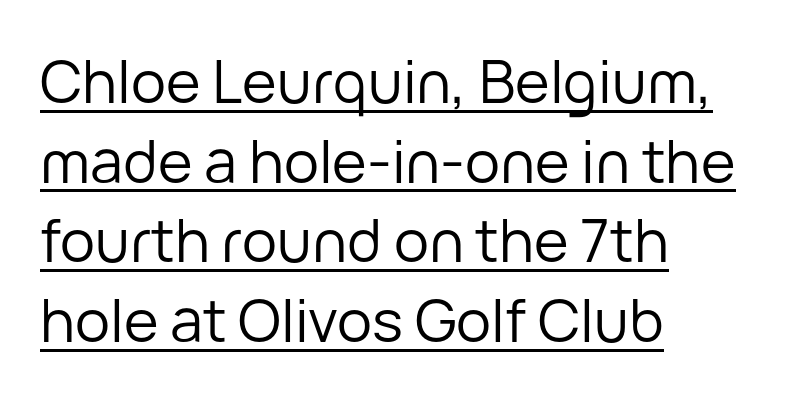
Q: Is the text bold? A: No.
Q: Is the text italic (slanted)? A: No, it is upright.
Q: Is the typeface a serif or a sans-serif typeface? A: Sans-serif.
Q: Is the text underlined? A: Yes.
Q: How is the paragraph aligned? A: Left-aligned.
Q: Is the spacing between letters normal or unusually wide? A: Normal.
Q: Is the spacing between lines tight, normal or loose? A: Normal.
Q: Width (condensed, normal, or wide)? A: Normal.
Q: Stroke contrast? A: Low.
Q: x-height? A: Medium.
Q: Monospaced? A: No.
